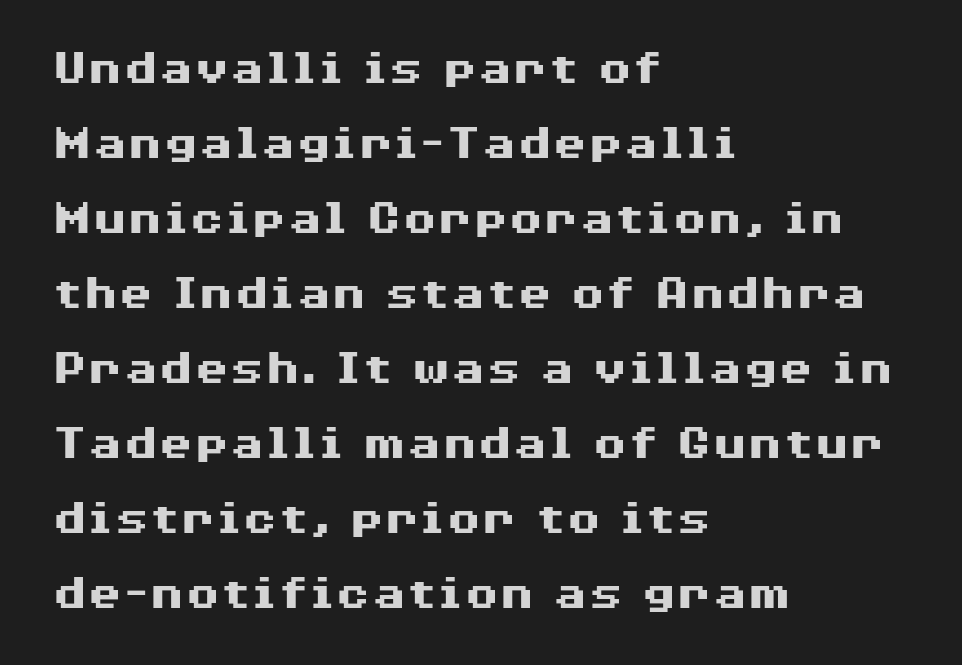
Q: Is the text bold? A: Yes.
Q: Is the text italic (slanted)? A: No, it is upright.
Q: Is the typeface a serif or a sans-serif typeface? A: Sans-serif.
Q: Is the text underlined? A: No.
Q: How is the paragraph aligned? A: Left-aligned.
Q: Is the spacing between letters normal or unusually wide? A: Normal.
Q: Is the spacing between lines tight, normal or loose? A: Normal.
Q: Width (condensed, normal, or wide)? A: Wide.
Q: Stroke contrast? A: Medium.
Q: x-height? A: Medium.
Q: Monospaced? A: No.
